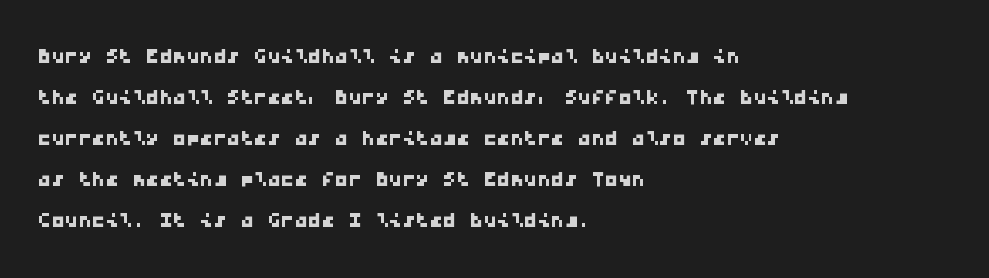
Q: Is the text underlined? A: No.
Q: How is the paragraph aligned? A: Left-aligned.
Q: Is the spacing between letters normal or unusually wide? A: Normal.
Q: Is the spacing between lines tight, normal or loose? A: Normal.
